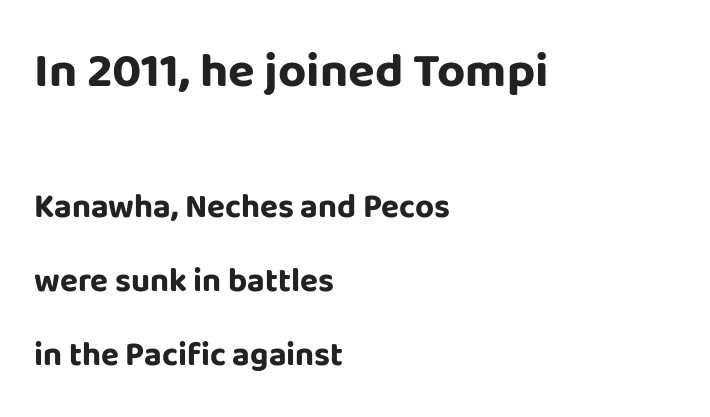
Q: Is the text bold? A: Yes.
Q: Is the text italic (slanted)? A: No, it is upright.
Q: Is the typeface a serif or a sans-serif typeface? A: Sans-serif.
Q: Is the text underlined? A: No.
Q: How is the paragraph aligned? A: Left-aligned.
Q: Is the spacing between letters normal or unusually wide? A: Normal.
Q: Is the spacing between lines tight, normal or loose? A: Loose.
Q: Which block of text is set in a larger size, the first (top) or the second (bottom)? A: The first (top) one.
Q: Width (condensed, normal, or wide)? A: Normal.
Q: Stroke contrast? A: Low.
Q: x-height? A: Large.
Q: Monospaced? A: No.
